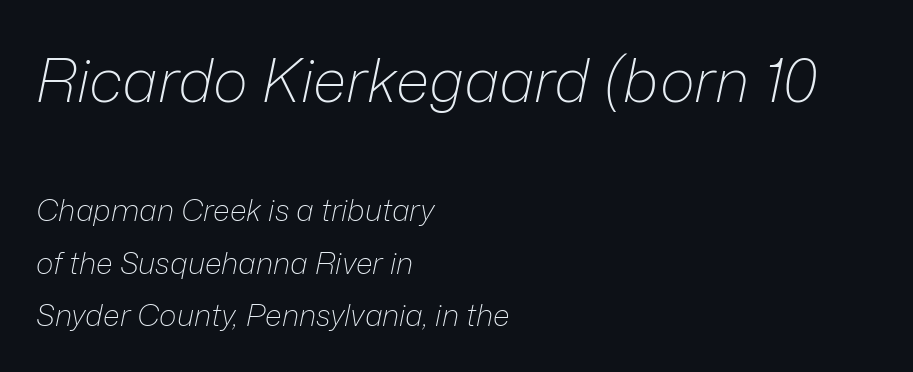
Q: Is the text bold? A: No.
Q: Is the text italic (slanted)? A: Yes, it leans right by about 12 degrees.
Q: Is the text underlined? A: No.
Q: How is the paragraph aligned? A: Left-aligned.
Q: Is the spacing between letters normal or unusually wide? A: Normal.
Q: Which block of text is set in a larger size, the first (top) or the second (bottom)? A: The first (top) one.
Q: Width (condensed, normal, or wide)? A: Normal.
Q: Stroke contrast? A: Low.
Q: x-height? A: Medium.
Q: Monospaced? A: No.
